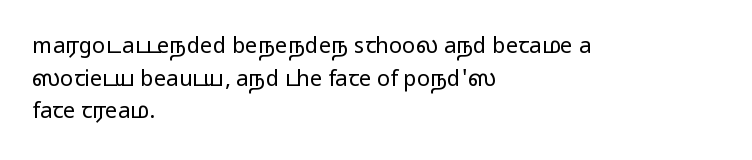
Rows of type keep a routine distance in the vertical direction. The space beneath each line is pristine and unruled. Which margin do the lines hug? The left one — the right edge is uneven. The letterforms sit shoulder to shoulder at normal distance.
